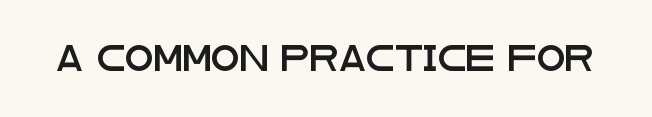
The image shows 26 px text type, upright; set normal letter spacing, not underlined.
